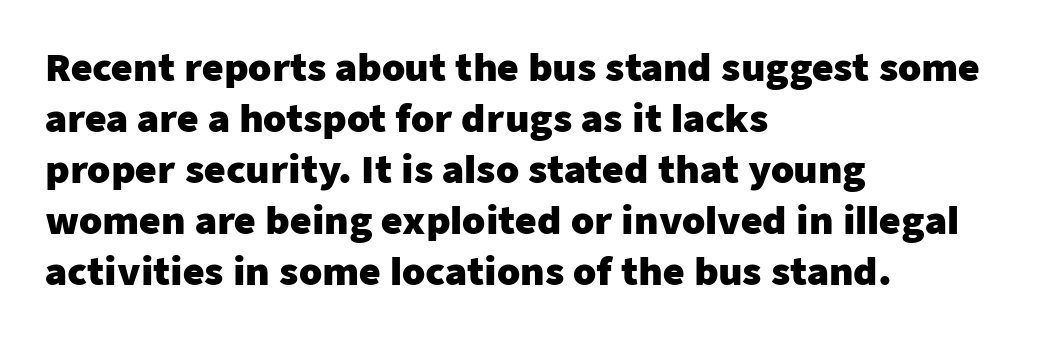
Plain, unruled lines of type. The lines are quadded left. Style check: upright. Heavy-handed strokes throughout: this text is bold.
